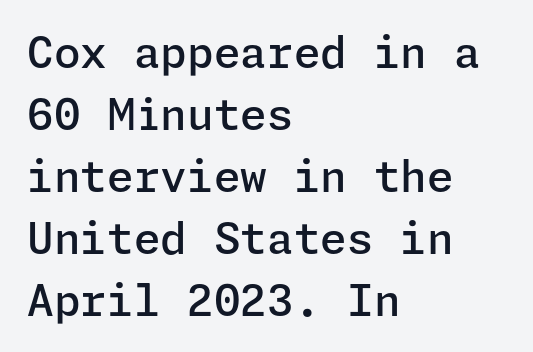
Q: Is the text bold? A: Semi-bold.
Q: Is the text italic (slanted)? A: No, it is upright.
Q: Is the typeface a serif or a sans-serif typeface? A: Sans-serif.
Q: Is the text underlined? A: No.
Q: How is the paragraph aligned? A: Left-aligned.
Q: Is the spacing between letters normal or unusually wide? A: Normal.
Q: Is the spacing between lines tight, normal or loose? A: Normal.
Q: Width (condensed, normal, or wide)? A: Normal.
Q: Stroke contrast? A: Low.
Q: x-height? A: Medium.
